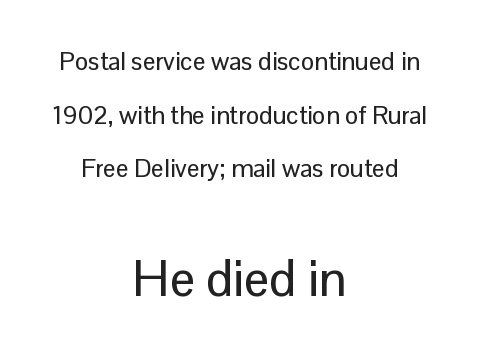
{"serif": "no", "italic": "no", "width": "normal", "stroke_contrast": "low", "x_height": "medium", "monospaced": "no", "underline": "no", "align": "center", "line_spacing": "loose", "line_spacing_ratio": 2.15, "letter_spacing": "normal", "letter_spacing_em": 0.0, "larger_block": "second", "size_ratio": 2.0, "glyph_px": 50}
